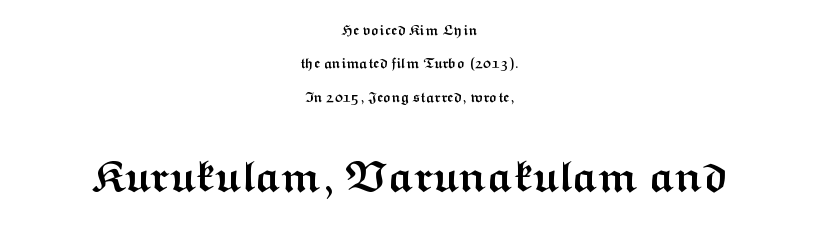
Q: Is the text bold? A: Yes.
Q: Is the text italic (slanted)? A: No, it is upright.
Q: Is the typeface a serif or a sans-serif typeface? A: Sans-serif.
Q: Is the text underlined? A: No.
Q: How is the paragraph aligned? A: Centered.
Q: Is the spacing between letters normal or unusually wide? A: Normal.
Q: Is the spacing between lines tight, normal or loose? A: Loose.
Q: Which block of text is set in a larger size, the first (top) or the second (bottom)? A: The second (bottom) one.
Q: Width (condensed, normal, or wide)? A: Wide.
Q: Stroke contrast? A: Medium.
Q: x-height? A: Medium.
Q: Monospaced? A: No.
